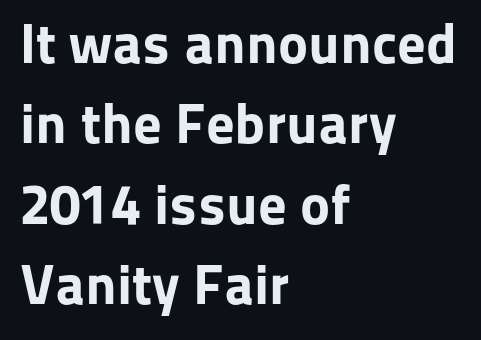
{"serif": "no", "italic": "no", "bold": "yes", "weight": "bold", "width": "normal", "stroke_contrast": "low", "x_height": "medium", "monospaced": "no", "underline": "no", "align": "left", "line_spacing": "normal", "line_spacing_ratio": 1.41, "letter_spacing": "normal", "letter_spacing_em": 0.0, "glyph_px": 57}
